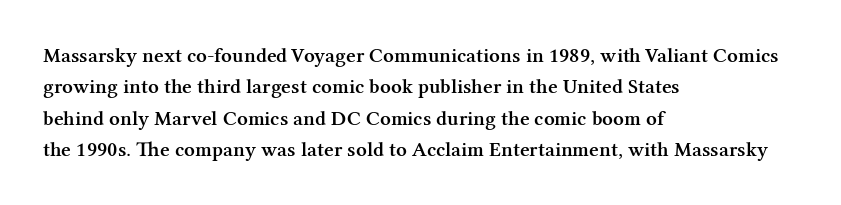
{"italic": "no", "bold": "semi", "underline": "no", "align": "left", "line_spacing": "normal", "line_spacing_ratio": 1.49, "letter_spacing": "normal", "letter_spacing_em": 0.0, "glyph_px": 21}
